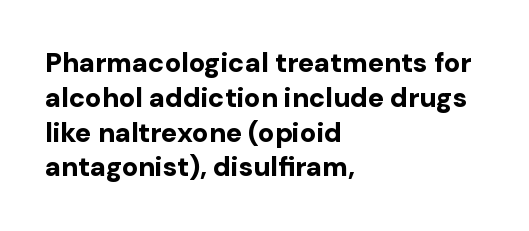
{"italic": "no", "bold": "yes", "underline": "no", "align": "left", "line_spacing": "normal", "line_spacing_ratio": 1.29, "letter_spacing": "normal", "letter_spacing_em": 0.0, "glyph_px": 27}
